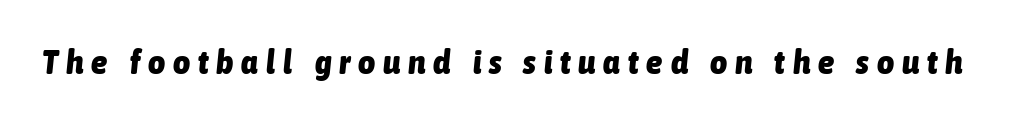
Q: Is the text bold? A: Yes.
Q: Is the text italic (slanted)? A: Yes, it leans right by about 6 degrees.
Q: Is the text underlined? A: No.
Q: Is the spacing between letters normal or unusually wide? A: Unusually wide.
Q: Width (condensed, normal, or wide)? A: Condensed.
Q: Stroke contrast? A: Low.
Q: x-height? A: Medium.
Q: Monospaced? A: No.
